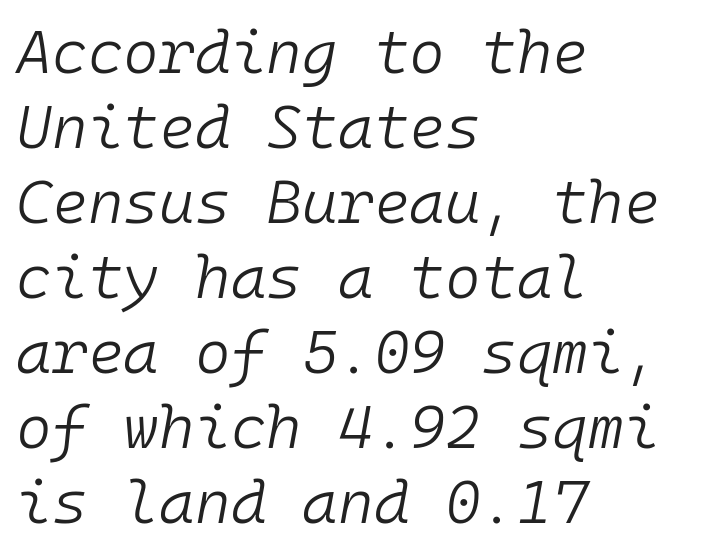
The image shows 61 px light type, italic (leaning right), monospaced; set left-aligned, line spacing 1.23x, normal letter spacing, not underlined; low stroke contrast and a medium x-height.
